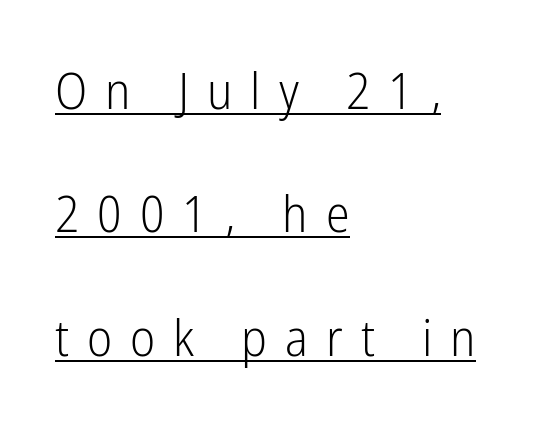
Q: Is the text bold? A: No.
Q: Is the text italic (slanted)? A: No, it is upright.
Q: Is the typeface a serif or a sans-serif typeface? A: Sans-serif.
Q: Is the text underlined? A: Yes.
Q: How is the paragraph aligned? A: Left-aligned.
Q: Is the spacing between letters normal or unusually wide? A: Unusually wide.
Q: Is the spacing between lines tight, normal or loose? A: Loose.
Q: Width (condensed, normal, or wide)? A: Condensed.
Q: Stroke contrast? A: Low.
Q: x-height? A: Medium.
Q: Monospaced? A: No.
